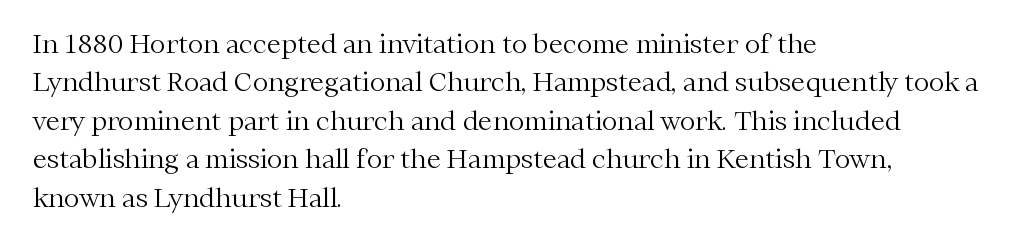
Q: Is the text bold? A: No.
Q: Is the text italic (slanted)? A: No, it is upright.
Q: Is the text underlined? A: No.
Q: How is the paragraph aligned? A: Left-aligned.
Q: Is the spacing between letters normal or unusually wide? A: Normal.
Q: Is the spacing between lines tight, normal or loose? A: Normal.
